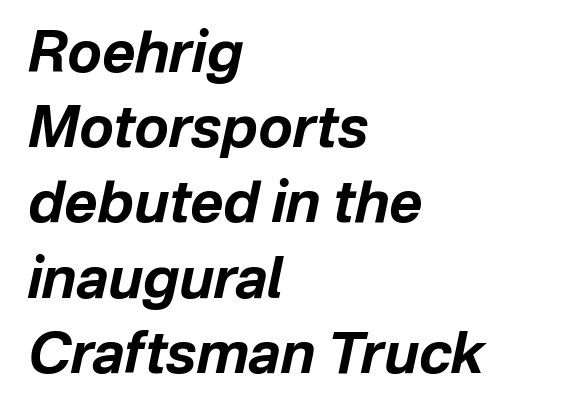
{"italic": "yes", "lean": "right", "slant_degrees": 12, "bold": "yes", "weight": "bold", "width": "normal", "stroke_contrast": "low", "x_height": "medium", "monospaced": "no", "underline": "no", "align": "left", "line_spacing": "normal", "line_spacing_ratio": 1.32, "letter_spacing": "normal", "letter_spacing_em": 0.0, "glyph_px": 57}
